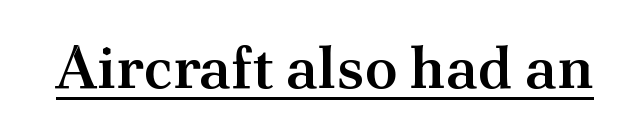
The image shows 60 px semibold serif type, upright; set normal letter spacing, underlined; medium stroke contrast and a small x-height.
